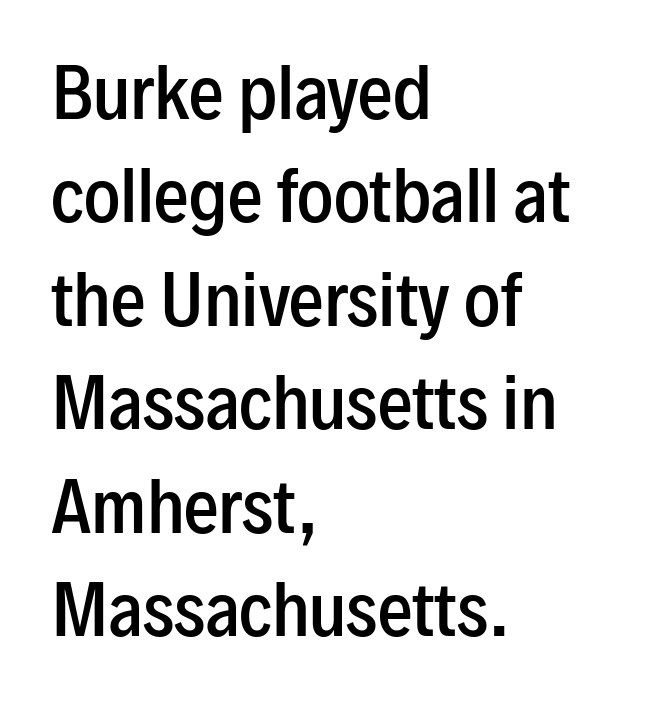
The image shows 69 px semibold, condensed sans-serif type, upright; set left-aligned, normal line spacing (1.5x), normal letter spacing, not underlined; low stroke contrast and a medium x-height.
